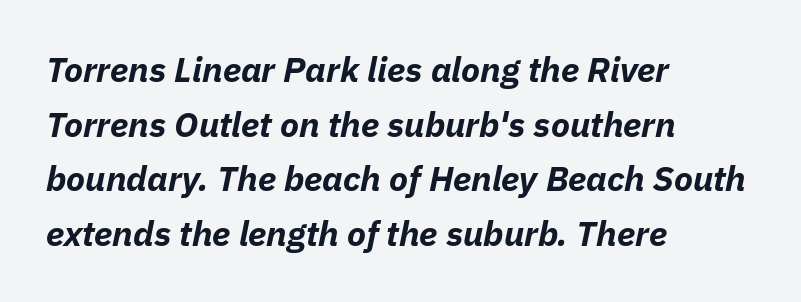
Italic: yes, the glyphs are oblique. The rendering anchors every line to the left-hand side. Heavy, bold letterforms. Spacing between characters is what you'd get straight out of the box.
